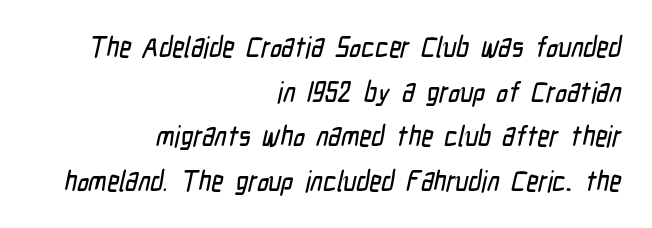
{"serif": "no", "width": "condensed", "stroke_contrast": "low", "x_height": "medium", "monospaced": "no", "underline": "no", "align": "right", "line_spacing": "normal", "line_spacing_ratio": 1.54, "letter_spacing": "normal", "letter_spacing_em": 0.0, "glyph_px": 29}
